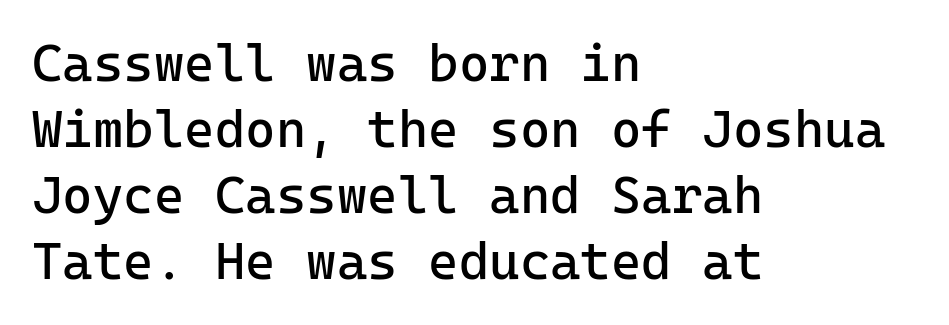
Q: Is the text bold? A: No.
Q: Is the text italic (slanted)? A: No, it is upright.
Q: Is the typeface a serif or a sans-serif typeface? A: Sans-serif.
Q: Is the text underlined? A: No.
Q: How is the paragraph aligned? A: Left-aligned.
Q: Is the spacing between letters normal or unusually wide? A: Normal.
Q: Is the spacing between lines tight, normal or loose? A: Normal.
Q: Width (condensed, normal, or wide)? A: Normal.
Q: Stroke contrast? A: Low.
Q: x-height? A: Medium.
